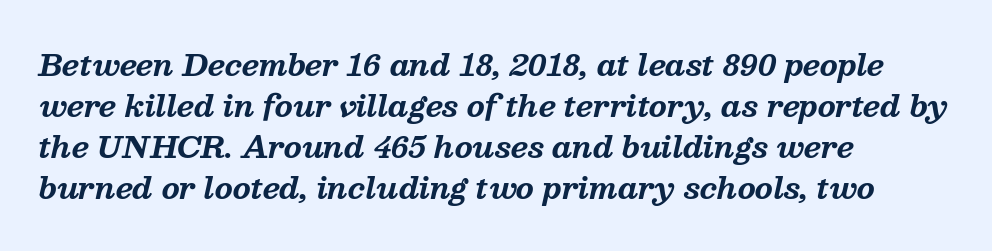
Q: Is the text bold? A: Yes.
Q: Is the text italic (slanted)? A: Yes, it leans right by about 13 degrees.
Q: Is the typeface a serif or a sans-serif typeface? A: Serif.
Q: Is the text underlined? A: No.
Q: How is the paragraph aligned? A: Left-aligned.
Q: Is the spacing between letters normal or unusually wide? A: Normal.
Q: Is the spacing between lines tight, normal or loose? A: Normal.
Q: Width (condensed, normal, or wide)? A: Normal.
Q: Stroke contrast? A: Medium.
Q: x-height? A: Medium.
Q: Monospaced? A: No.
